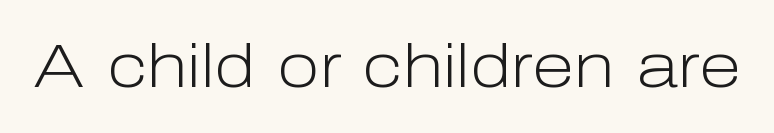
The image shows 62 px light sans-serif type, upright; set normal letter spacing, not underlined; low stroke contrast and a medium x-height.
